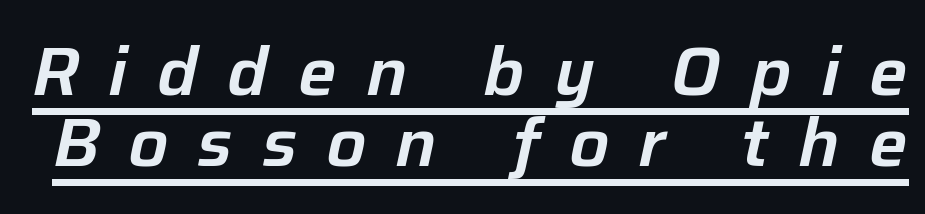
{"italic": "yes", "lean": "right", "slant_degrees": 12, "width": "normal", "stroke_contrast": "low", "x_height": "medium", "monospaced": "no", "underline": "yes", "line_spacing": "tight", "line_spacing_ratio": 1.05, "letter_spacing": "wide", "letter_spacing_em": 0.43, "glyph_px": 68}
